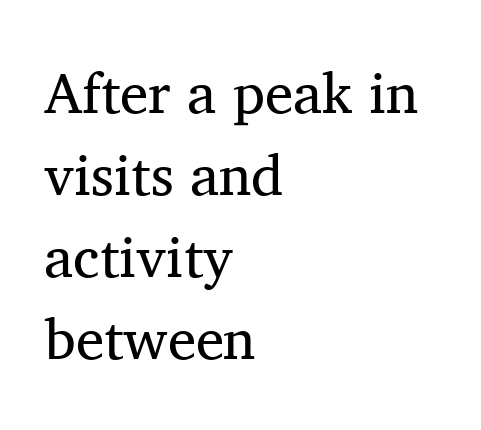
The image shows 57 px regular-weight serif type, upright; set left-aligned, normal line spacing (1.44x), normal letter spacing, not underlined; medium stroke contrast and a medium x-height.
